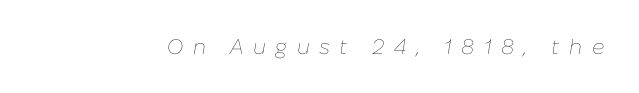
Q: Is the text bold? A: No.
Q: Is the text italic (slanted)? A: Yes, it leans right by about 10 degrees.
Q: Is the text underlined? A: No.
Q: Is the spacing between letters normal or unusually wide? A: Unusually wide.
